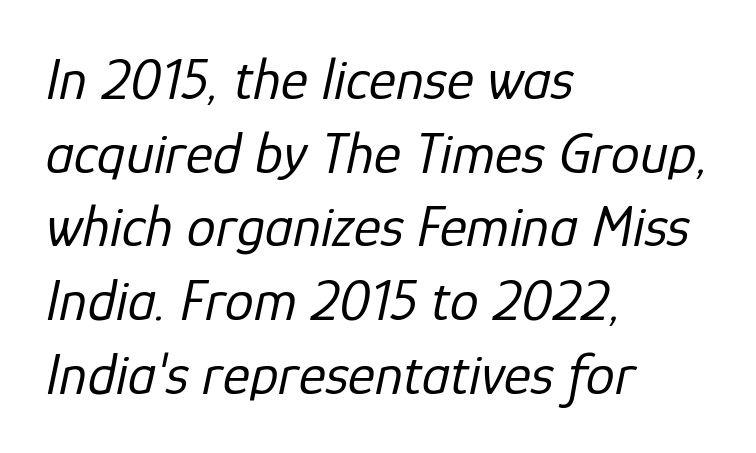
The image shows 58 px regular-weight type, italic (leaning right); set left-aligned, normal line spacing (1.27x), normal letter spacing, not underlined; low stroke contrast and a medium x-height.
